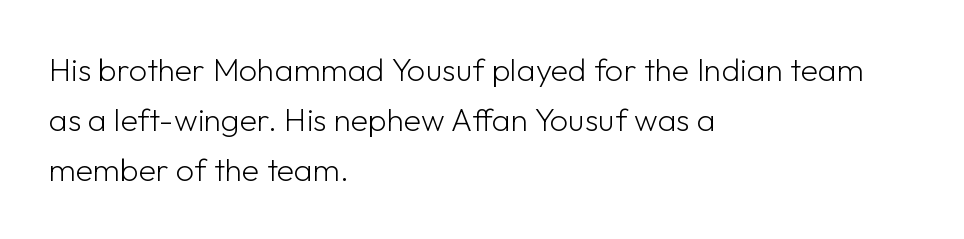
The image shows 32 px light sans-serif type, upright; set left-aligned, normal line spacing (1.56x), normal letter spacing, not underlined; low stroke contrast and a medium x-height.
